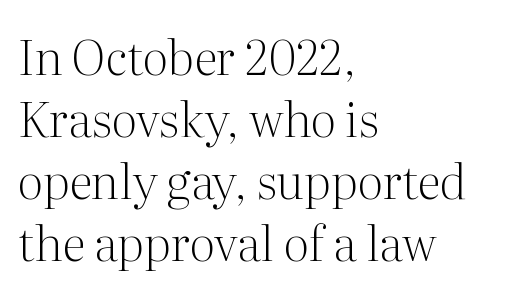
The image shows 48 px light serif type, upright; set left-aligned, normal line spacing (1.29x), normal letter spacing, not underlined; medium stroke contrast and a medium x-height.
